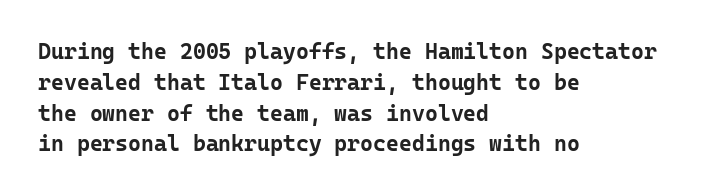
The image shows 22 px bold type, upright; set left-aligned, normal line spacing (1.4x), normal letter spacing, not underlined.
